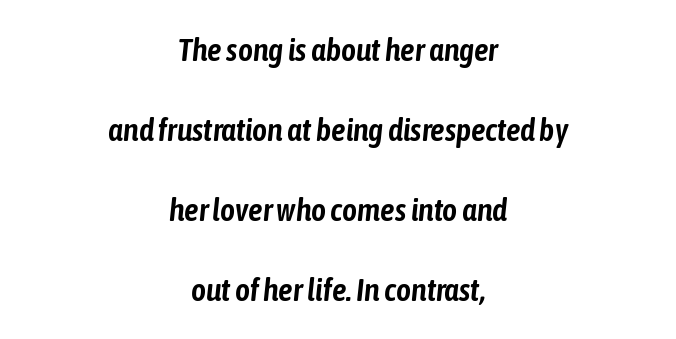
The image shows 32 px condensed type, italic (leaning right); set centered, loose line spacing (2.5x), normal letter spacing, not underlined; low stroke contrast and a medium x-height.
